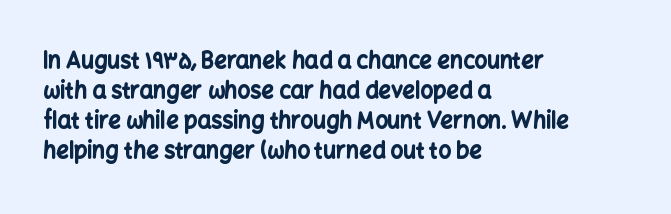
{"italic": "no", "bold": "yes", "underline": "no", "align": "left", "line_spacing": "normal", "line_spacing_ratio": 1.37, "letter_spacing": "normal", "letter_spacing_em": 0.0, "glyph_px": 22}
